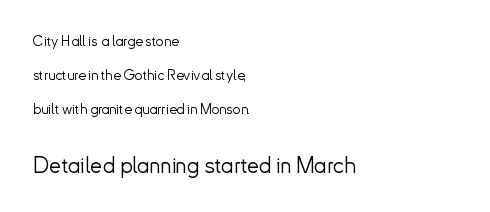
{"italic": "no", "bold": "no", "underline": "no", "align": "left", "line_spacing": "loose", "line_spacing_ratio": 2.44, "letter_spacing": "normal", "letter_spacing_em": 0.0, "larger_block": "second", "size_ratio": 1.57, "glyph_px": 22}
